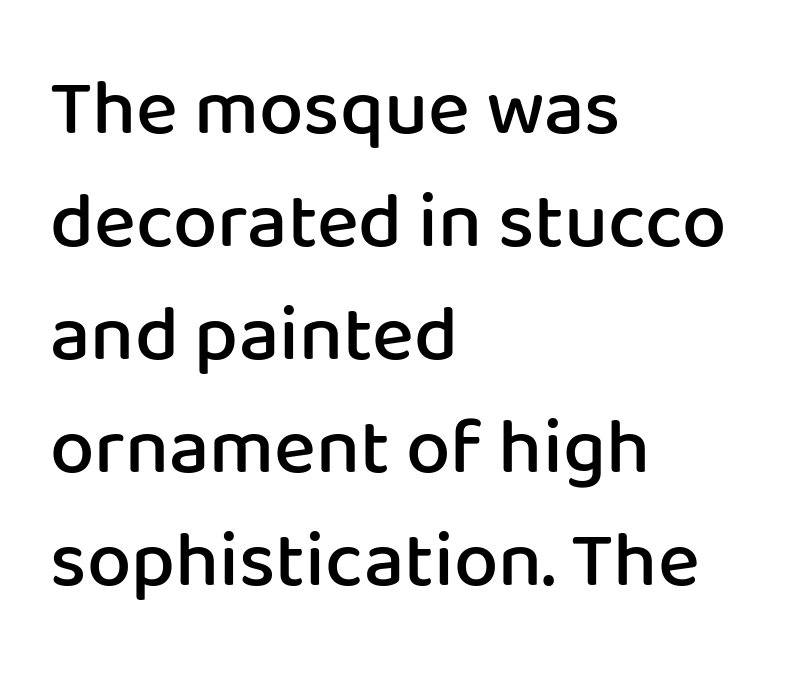
The image shows 79 px semibold sans-serif type, upright; set left-aligned, normal line spacing (1.43x), normal letter spacing, not underlined; low stroke contrast and a medium x-height.
